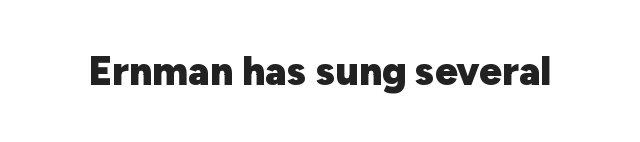
Weight: bold. This rendering leaves character spacing at its baseline value. Posture: vertical. Has an underline been added? It has not. What kind of face is this? One without serifs — a sans. Is this a fixed-width face? No — the glyphs have proportional, varying widths.
